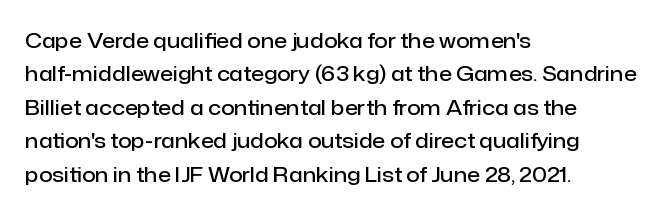
Q: Is the text bold? A: Semi-bold.
Q: Is the text italic (slanted)? A: No, it is upright.
Q: Is the text underlined? A: No.
Q: How is the paragraph aligned? A: Left-aligned.
Q: Is the spacing between letters normal or unusually wide? A: Normal.
Q: Is the spacing between lines tight, normal or loose? A: Normal.
